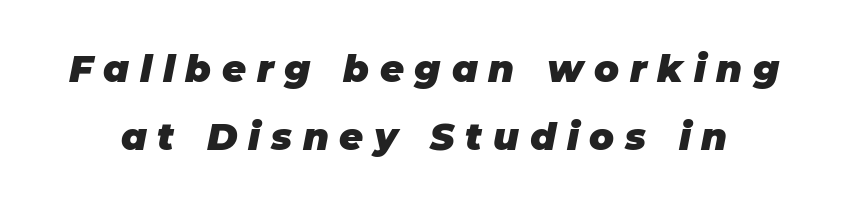
{"italic": "yes", "lean": "right", "slant_degrees": 11, "bold": "yes", "weight": "heavy", "width": "normal", "stroke_contrast": "low", "x_height": "large", "monospaced": "no", "underline": "no", "line_spacing_ratio": 1.84, "letter_spacing": "wide", "letter_spacing_em": 0.29, "glyph_px": 37}
